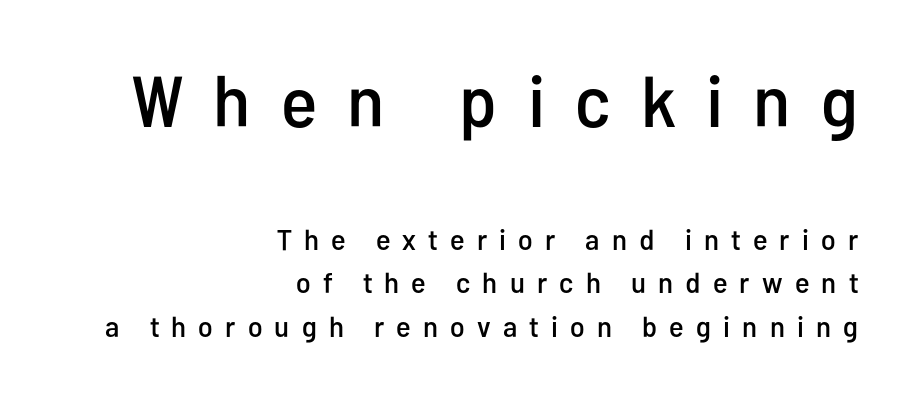
The passage shown is typed in a proportional face where columns would drift. Does the bottom block carry the larger type? No, the top block does. Leading matches the norm, producing a regular column. Casual observation: everything's shoved over to the right.
